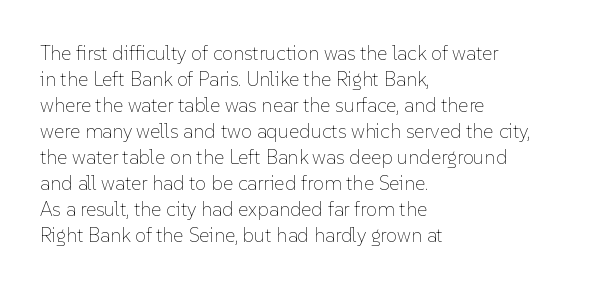
Q: Is the text bold? A: No.
Q: Is the text italic (slanted)? A: No, it is upright.
Q: Is the text underlined? A: No.
Q: How is the paragraph aligned? A: Left-aligned.
Q: Is the spacing between letters normal or unusually wide? A: Normal.
Q: Is the spacing between lines tight, normal or loose? A: Normal.
